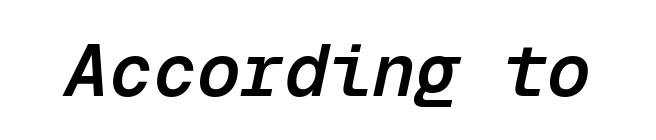
{"italic": "yes", "lean": "right", "slant_degrees": 12, "bold": "semi", "weight": "semibold", "width": "normal", "stroke_contrast": "low", "x_height": "medium", "monospaced": "yes", "underline": "no", "letter_spacing": "normal", "letter_spacing_em": 0.0, "glyph_px": 73}
